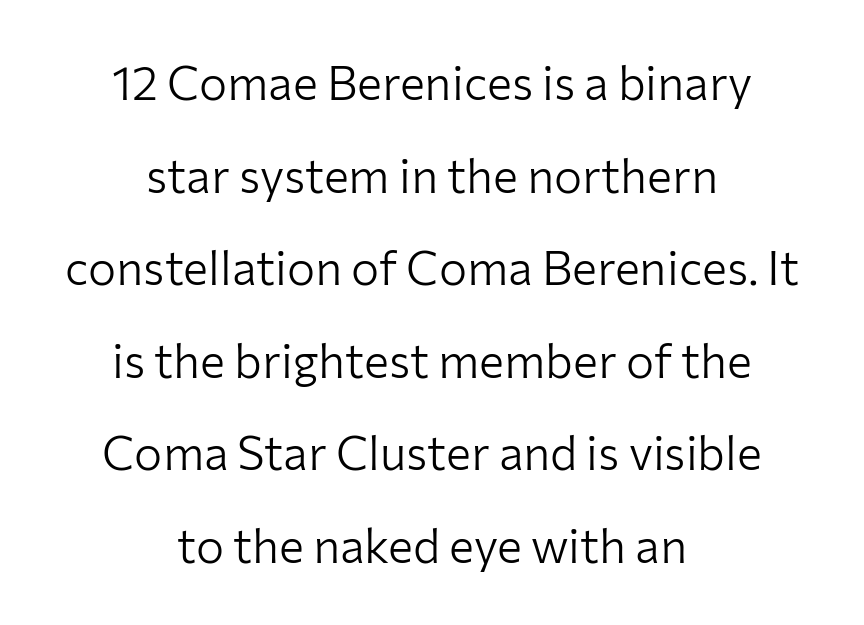
Q: Is the text bold? A: No.
Q: Is the text italic (slanted)? A: No, it is upright.
Q: Is the typeface a serif or a sans-serif typeface? A: Sans-serif.
Q: Is the text underlined? A: No.
Q: How is the paragraph aligned? A: Centered.
Q: Is the spacing between letters normal or unusually wide? A: Normal.
Q: Is the spacing between lines tight, normal or loose? A: Loose.
Q: Width (condensed, normal, or wide)? A: Normal.
Q: Stroke contrast? A: Low.
Q: x-height? A: Medium.
Q: Monospaced? A: No.
